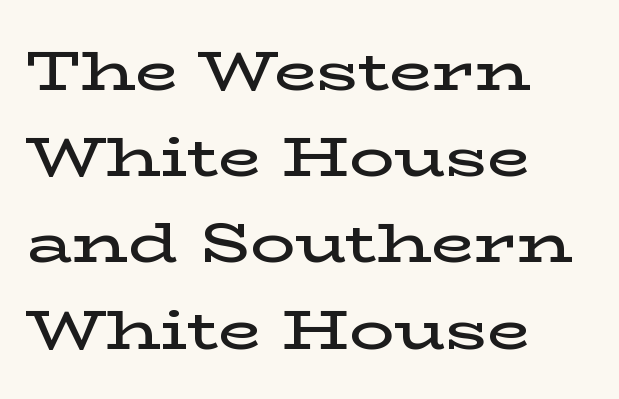
The image shows 56 px semibold, wide serif type, upright; set left-aligned, normal line spacing (1.54x), normal letter spacing, not underlined; low stroke contrast and a medium x-height.
